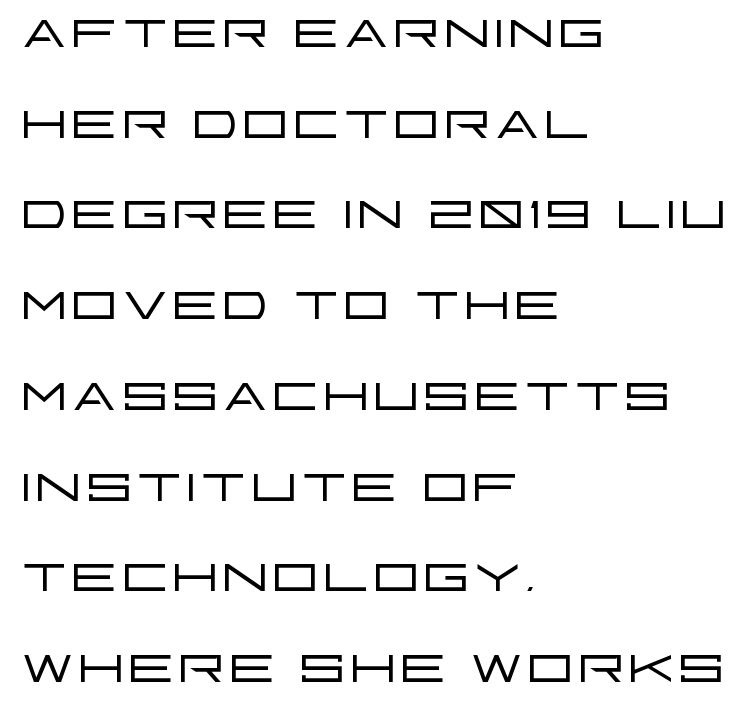
{"serif": "no", "italic": "no", "bold": "no", "weight": "light", "width": "wide", "stroke_contrast": "low", "x_height": "large", "monospaced": "no", "underline": "no", "align": "left", "line_spacing_ratio": 1.21, "letter_spacing": "normal", "letter_spacing_em": 0.0, "glyph_px": 75}
